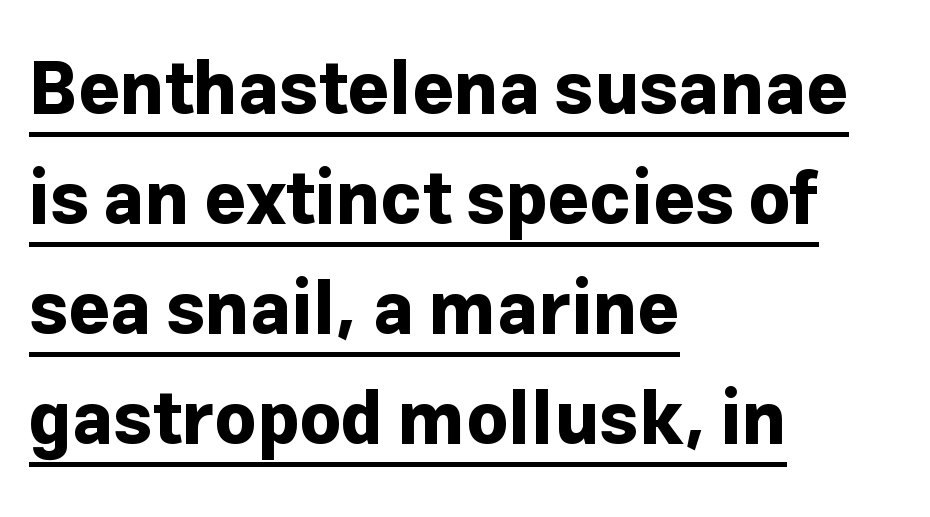
The image shows 72 px bold sans-serif type, upright; set left-aligned, normal line spacing (1.53x), normal letter spacing, underlined; low stroke contrast and a medium x-height.
